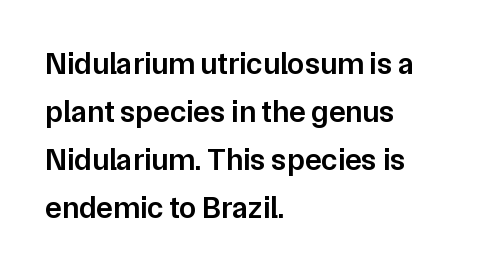
The face used here is proportionally spaced, like ordinary book or web type. Regarding leading, the lines here are spaced in the standard way. Heft: intermediate — a semibold. Does the copy run flush right? No — it runs flush left.
